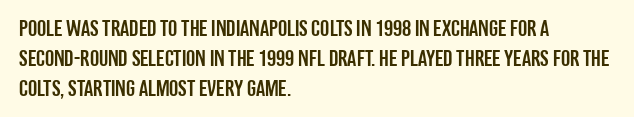
{"italic": "no", "underline": "no", "align": "left", "line_spacing": "normal", "line_spacing_ratio": 1.31, "letter_spacing": "normal", "letter_spacing_em": 0.0, "glyph_px": 23}
